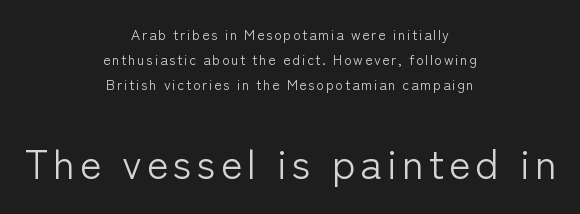
The block sitting lower on the canvas is the one with enlarged characters. These glyphs show unthickened strokes, regular width or finer. What kind of face is this? One without serifs — a sans. Is there any slant? The stems are plumb. The gap between lines stays unmarked.
